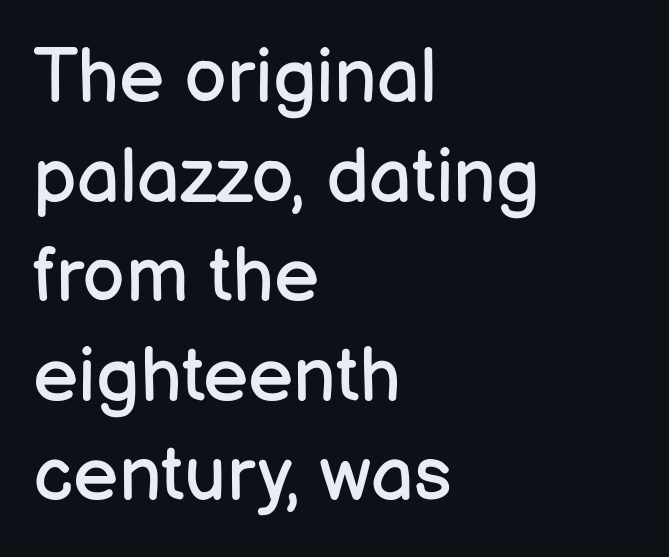
{"serif": "no", "italic": "no", "bold": "no", "weight": "regular", "width": "normal", "stroke_contrast": "low", "x_height": "medium", "monospaced": "no", "underline": "no", "align": "left", "line_spacing": "normal", "line_spacing_ratio": 1.31, "letter_spacing": "normal", "letter_spacing_em": 0.0, "glyph_px": 76}
